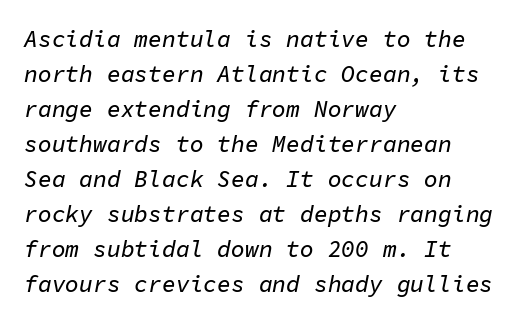
{"italic": "yes", "lean": "right", "slant_degrees": 11, "underline": "no", "align": "left", "line_spacing": "normal", "line_spacing_ratio": 1.52, "letter_spacing": "normal", "letter_spacing_em": 0.0, "glyph_px": 23}
